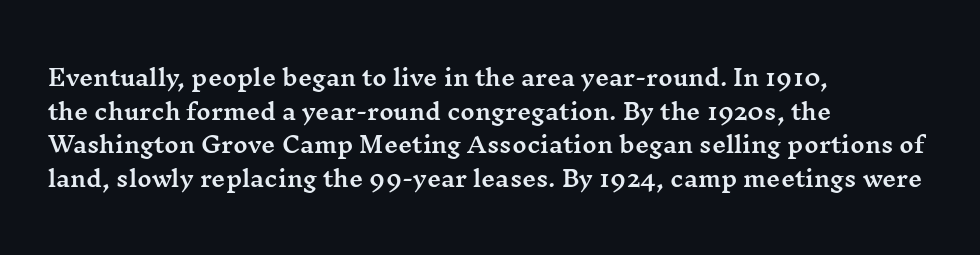
{"italic": "no", "underline": "no", "align": "left", "line_spacing": "normal", "line_spacing_ratio": 1.53, "letter_spacing": "normal", "letter_spacing_em": 0.0, "glyph_px": 22}
